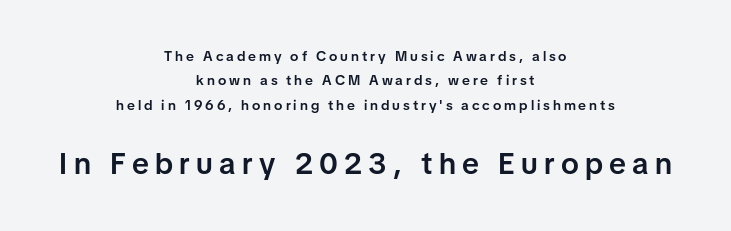
Q: Is the text bold? A: Semi-bold.
Q: Is the text italic (slanted)? A: No, it is upright.
Q: Is the typeface a serif or a sans-serif typeface? A: Sans-serif.
Q: Is the text underlined? A: No.
Q: How is the paragraph aligned? A: Centered.
Q: Is the spacing between letters normal or unusually wide? A: Unusually wide.
Q: Which block of text is set in a larger size, the first (top) or the second (bottom)? A: The second (bottom) one.
Q: Width (condensed, normal, or wide)? A: Normal.
Q: Stroke contrast? A: Low.
Q: x-height? A: Medium.
Q: Monospaced? A: No.
